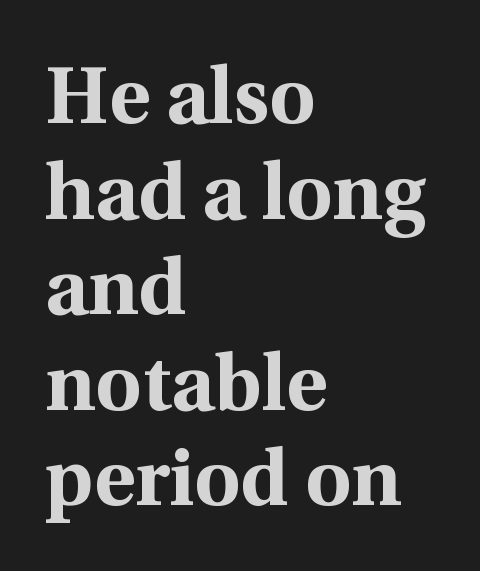
This is roman type, the default non-slanted kind. Letter spacing: default. How heavy is the stroke? Heavy — this is a bold. To sum up the face: it has serifs. Proportional: the letters do not fall into vertical columns.
